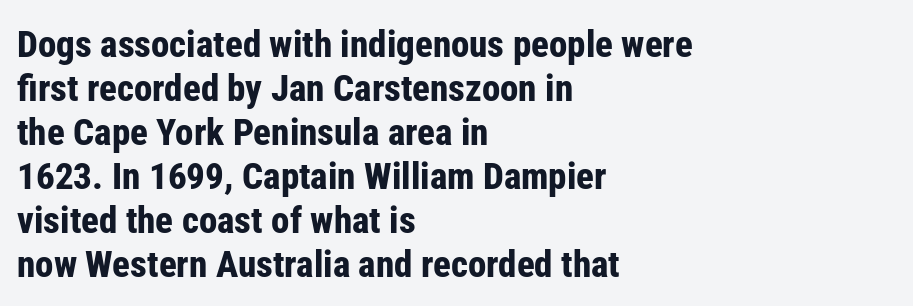
{"serif": "no", "italic": "no", "bold": "yes", "weight": "bold", "width": "condensed", "stroke_contrast": "low", "x_height": "medium", "monospaced": "no", "underline": "no", "align": "left", "line_spacing_ratio": 1.19, "letter_spacing": "normal", "letter_spacing_em": 0.0, "glyph_px": 37}
